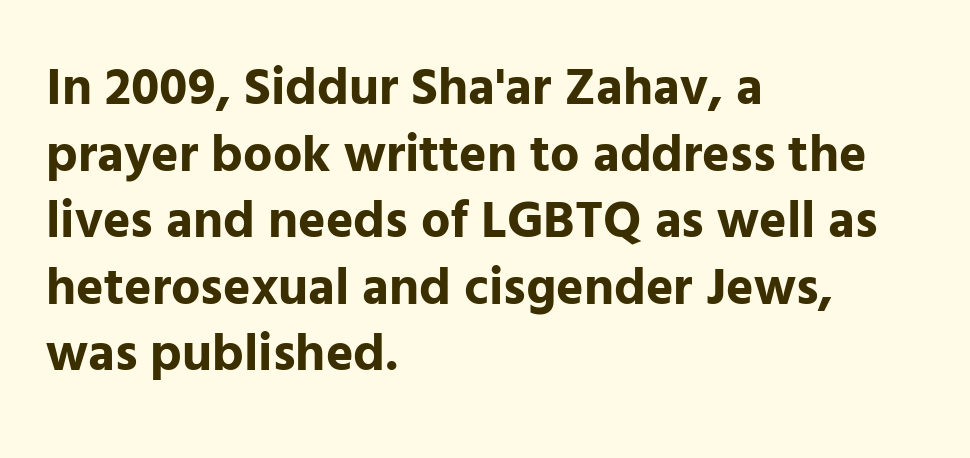
The tracking reads as untouched default to a designer's eye. Students, observe: this is what conventionally led text looks like. Any mark beneath the type? The region is blank. Look at the stroke-to-counter ratio: heavy, a bold. When letters stand straight like this, we call the style roman or upright.
